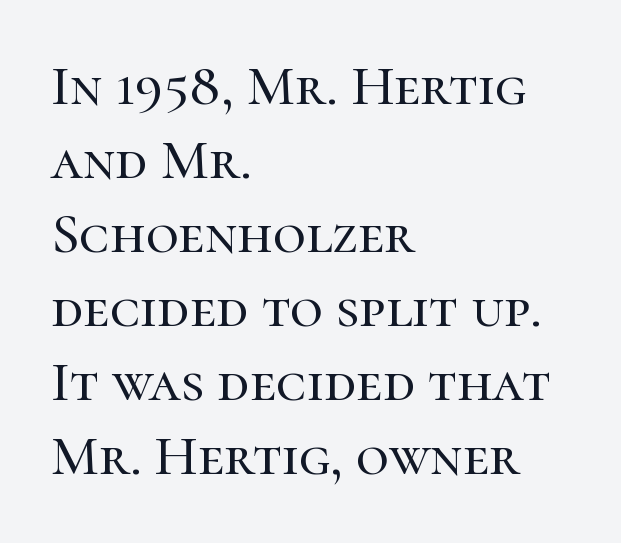
The image shows 57 px serif type, upright; set left-aligned, normal line spacing (1.3x), normal letter spacing, not underlined; high stroke contrast and a medium x-height.
